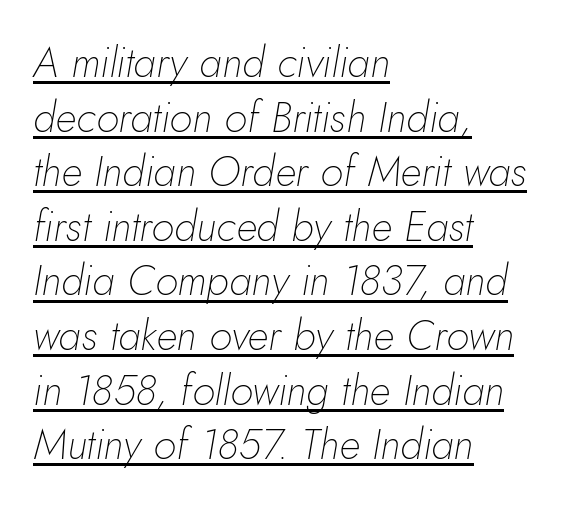
{"italic": "yes", "lean": "right", "slant_degrees": 10, "bold": "no", "weight": "thin", "width": "normal", "stroke_contrast": "low", "x_height": "small", "monospaced": "no", "underline": "yes", "align": "left", "line_spacing": "normal", "line_spacing_ratio": 1.3, "letter_spacing": "normal", "letter_spacing_em": 0.0, "glyph_px": 42}
